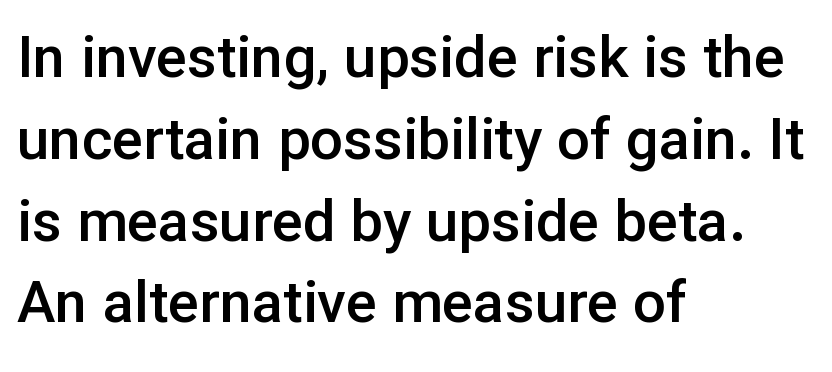
{"serif": "no", "italic": "no", "bold": "semi", "weight": "semibold", "width": "normal", "stroke_contrast": "low", "x_height": "medium", "monospaced": "no", "underline": "no", "align": "left", "line_spacing": "normal", "line_spacing_ratio": 1.41, "letter_spacing": "normal", "letter_spacing_em": 0.0, "glyph_px": 58}
